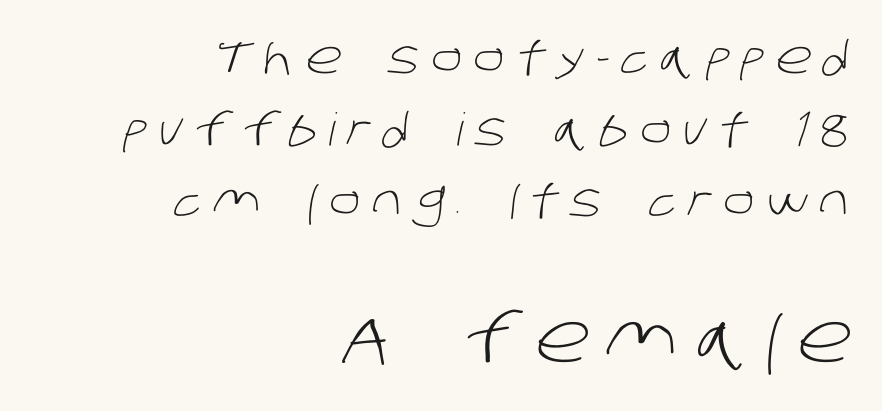
{"serif": "no", "bold": "no", "weight": "light", "width": "normal", "stroke_contrast": "low", "x_height": "large", "monospaced": "no", "underline": "no", "align": "right", "line_spacing": "normal", "line_spacing_ratio": 1.59, "letter_spacing": "wide", "letter_spacing_em": 0.26, "larger_block": "second", "size_ratio": 1.51, "glyph_px": 68}
